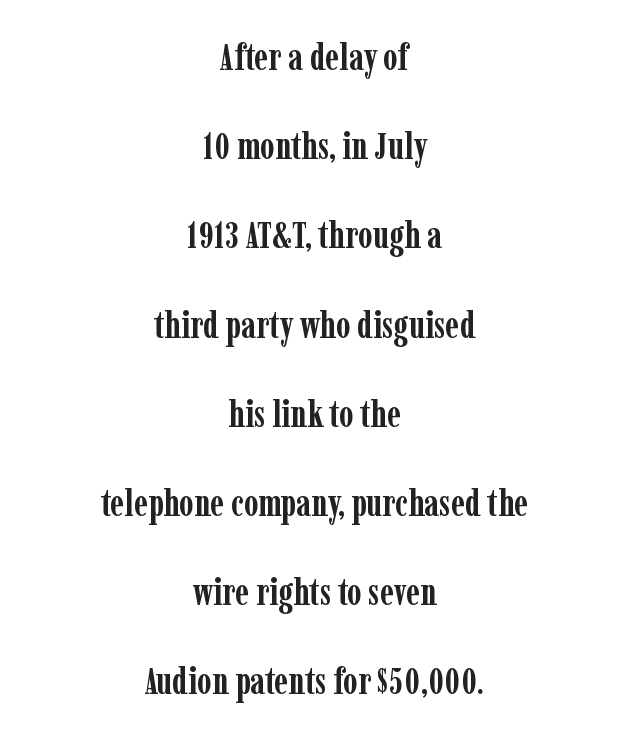
{"serif": "yes", "italic": "no", "bold": "yes", "weight": "semibold", "width": "condensed", "stroke_contrast": "low", "x_height": "medium", "monospaced": "no", "underline": "no", "align": "center", "line_spacing": "loose", "line_spacing_ratio": 2.41, "letter_spacing": "normal", "letter_spacing_em": 0.0, "glyph_px": 37}
